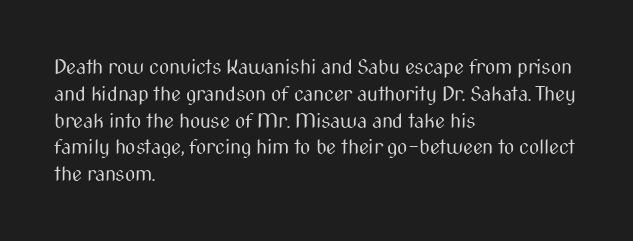
{"italic": "no", "bold": "no", "underline": "no", "align": "left", "line_spacing": "normal", "line_spacing_ratio": 1.34, "letter_spacing": "normal", "letter_spacing_em": 0.0, "glyph_px": 20}
